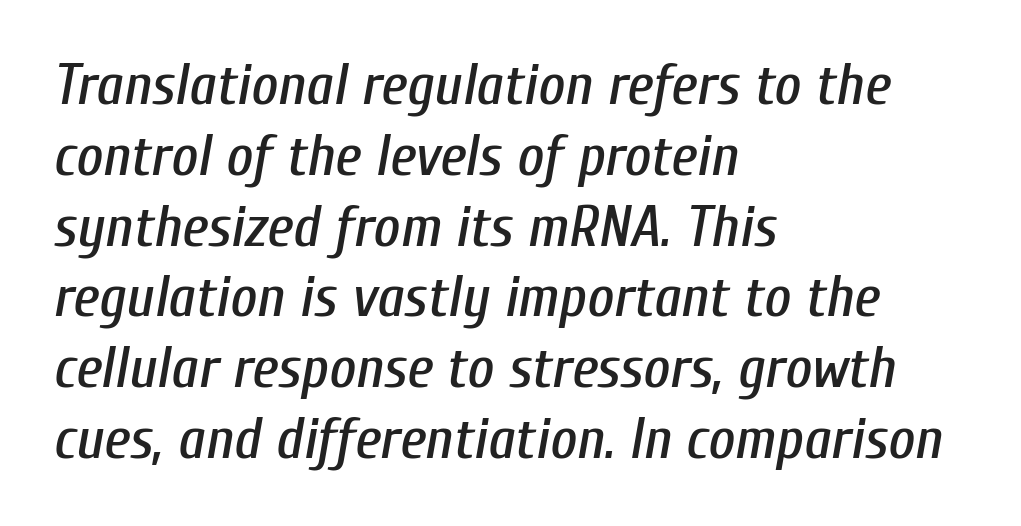
Q: Is the text italic (slanted)? A: Yes, it leans right by about 10 degrees.
Q: Is the text underlined? A: No.
Q: How is the paragraph aligned? A: Left-aligned.
Q: Is the spacing between letters normal or unusually wide? A: Normal.
Q: Width (condensed, normal, or wide)? A: Condensed.
Q: Stroke contrast? A: Low.
Q: x-height? A: Medium.
Q: Monospaced? A: No.
